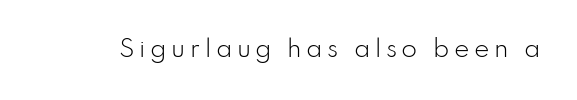
The image shows 23 px text type, upright; set unusually wide letter spacing (+0.2 em), not underlined.
